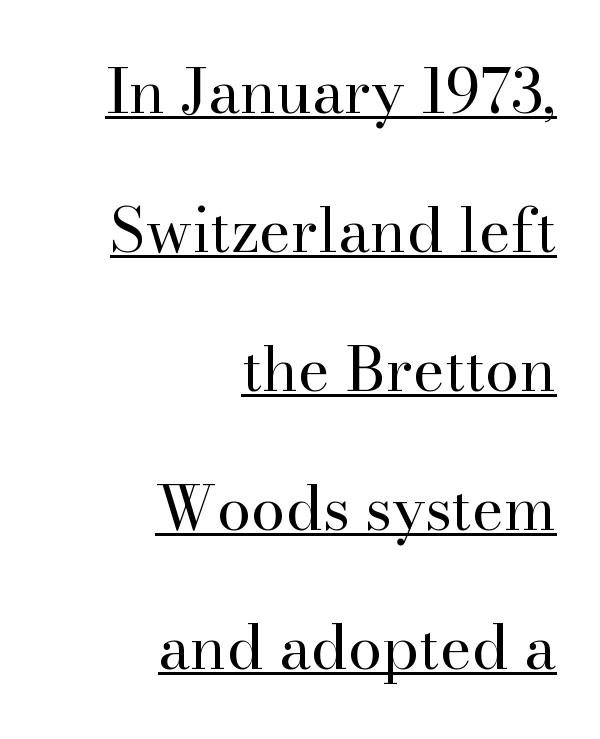
A flush-right, rag-left setting is used for this passage. The letters stand straight up with perfectly vertical stems. Note: serifs present on the glyphs. You could call the tracking neutral — neither tight nor loose.
